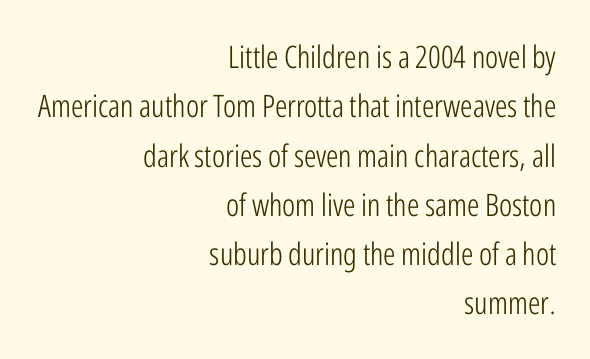
This rendering uses right alignment, leaving the left contour irregular. These lines are rendered in a variable-pitch font. It's the straight-up-and-down kind of type. Weight: not bold — regular or lighter. In terms of letterspacing, this is plain default setting.
